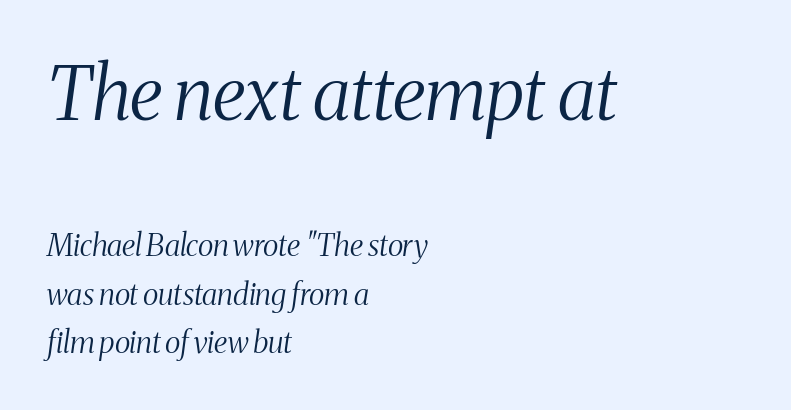
The image shows 74 px light, condensed serif type, italic (leaning right); set left-aligned, normal line spacing (1.62x), normal letter spacing, not underlined; the first (top) block is 2.47x larger; medium stroke contrast and a medium x-height.
